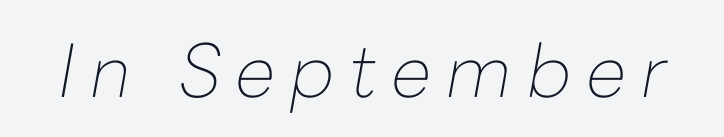
Q: Is the text bold? A: No.
Q: Is the text italic (slanted)? A: Yes, it leans right by about 10 degrees.
Q: Is the text underlined? A: No.
Q: Is the spacing between letters normal or unusually wide? A: Unusually wide.
Q: Width (condensed, normal, or wide)? A: Normal.
Q: Stroke contrast? A: Low.
Q: x-height? A: Medium.
Q: Monospaced? A: No.
